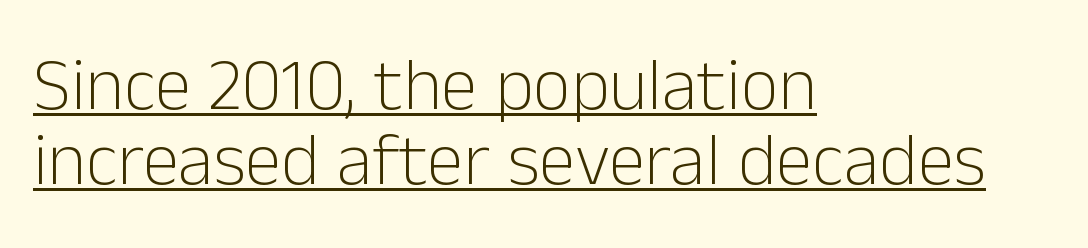
The image shows 74 px light sans-serif type, upright; set left-aligned, tight line spacing (1.01x), normal letter spacing, underlined; low stroke contrast and a medium x-height.
